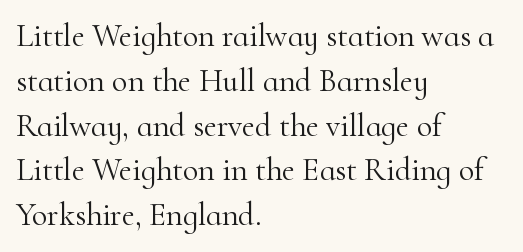
Q: Is the text bold? A: No.
Q: Is the text italic (slanted)? A: No, it is upright.
Q: Is the typeface a serif or a sans-serif typeface? A: Serif.
Q: Is the text underlined? A: No.
Q: How is the paragraph aligned? A: Left-aligned.
Q: Is the spacing between letters normal or unusually wide? A: Normal.
Q: Is the spacing between lines tight, normal or loose? A: Normal.
Q: Width (condensed, normal, or wide)? A: Normal.
Q: Stroke contrast? A: High.
Q: x-height? A: Small.
Q: Monospaced? A: No.
